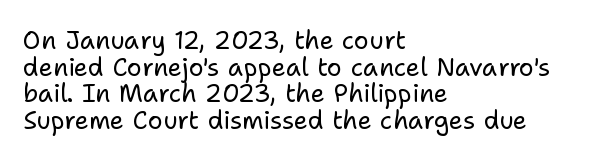
The image shows 25 px text type, upright; set left-aligned, tight line spacing (1.07x), normal letter spacing, not underlined.
